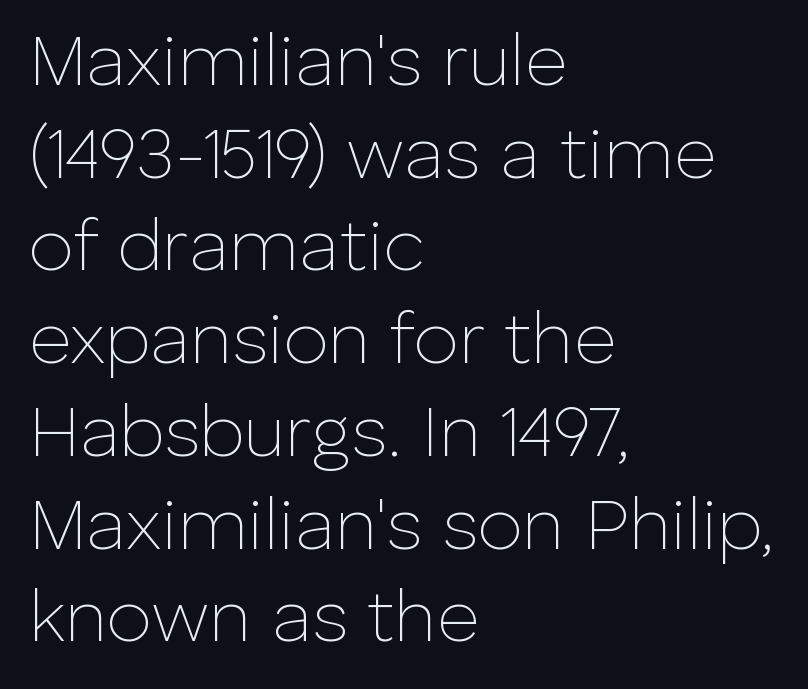
Q: Is the text bold? A: No.
Q: Is the text italic (slanted)? A: No, it is upright.
Q: Is the typeface a serif or a sans-serif typeface? A: Sans-serif.
Q: Is the text underlined? A: No.
Q: How is the paragraph aligned? A: Left-aligned.
Q: Is the spacing between letters normal or unusually wide? A: Normal.
Q: Is the spacing between lines tight, normal or loose? A: Normal.
Q: Width (condensed, normal, or wide)? A: Normal.
Q: Stroke contrast? A: Low.
Q: x-height? A: Medium.
Q: Monospaced? A: No.
